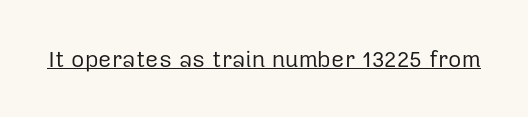
Students, observe the line beneath the letters — that is underlining. You can tell it's not italic because the verticals are truly vertical. Stems here are at most as thick as an everyday book face. Between one letter and the next there's only the usual sliver of space.
